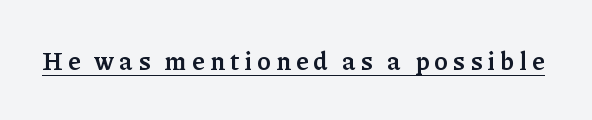
Q: Is the text bold? A: Yes.
Q: Is the text italic (slanted)? A: No, it is upright.
Q: Is the text underlined? A: Yes.
Q: Is the spacing between letters normal or unusually wide? A: Unusually wide.
